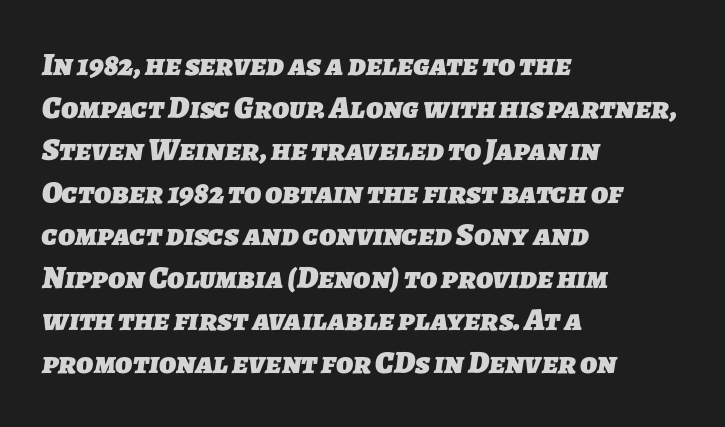
The image shows 32 px heavy sans-serif type; set left-aligned, normal line spacing (1.33x), normal letter spacing, not underlined; low stroke contrast and a medium x-height.
